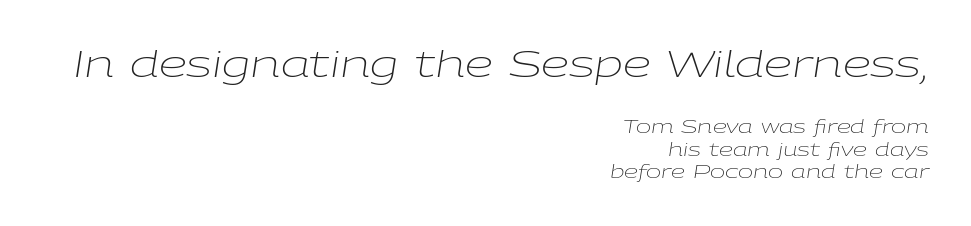
When letters slant like this, we call the style italic. Looks like regular typesetting: each glyph gets only the width it needs. Each word holds together tightly as a unit, with standard inter-letter gaps. The strokes are not fattened; the text isn't bold. In CSS terms this would be text-align: right. The baseline area is clear.
